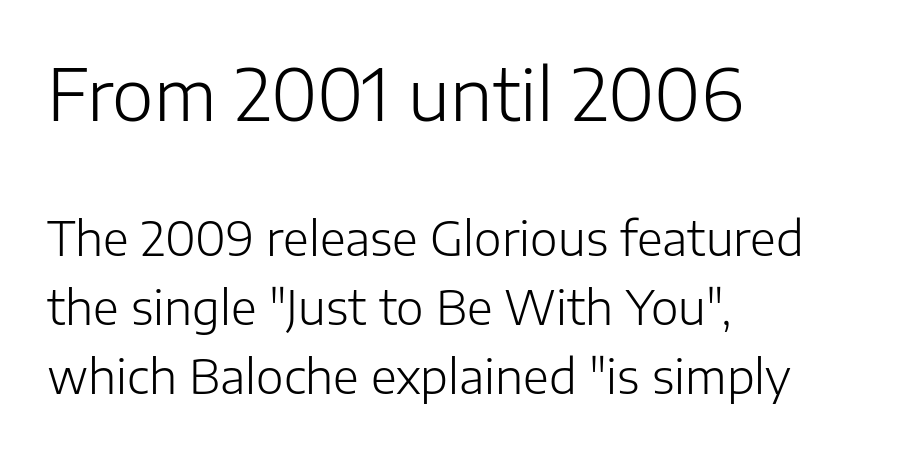
Q: Is the text bold? A: No.
Q: Is the text italic (slanted)? A: No, it is upright.
Q: Is the typeface a serif or a sans-serif typeface? A: Sans-serif.
Q: Is the text underlined? A: No.
Q: How is the paragraph aligned? A: Left-aligned.
Q: Is the spacing between letters normal or unusually wide? A: Normal.
Q: Is the spacing between lines tight, normal or loose? A: Normal.
Q: Which block of text is set in a larger size, the first (top) or the second (bottom)? A: The first (top) one.
Q: Width (condensed, normal, or wide)? A: Normal.
Q: Stroke contrast? A: Low.
Q: x-height? A: Medium.
Q: Monospaced? A: No.
